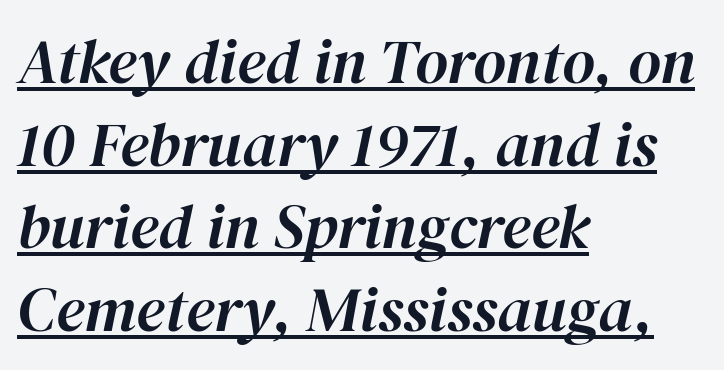
Q: Is the text italic (slanted)? A: Yes, it leans right by about 12 degrees.
Q: Is the text underlined? A: Yes.
Q: How is the paragraph aligned? A: Left-aligned.
Q: Is the spacing between letters normal or unusually wide? A: Normal.
Q: Is the spacing between lines tight, normal or loose? A: Normal.
Q: Width (condensed, normal, or wide)? A: Normal.
Q: Stroke contrast? A: High.
Q: x-height? A: Medium.
Q: Monospaced? A: No.
